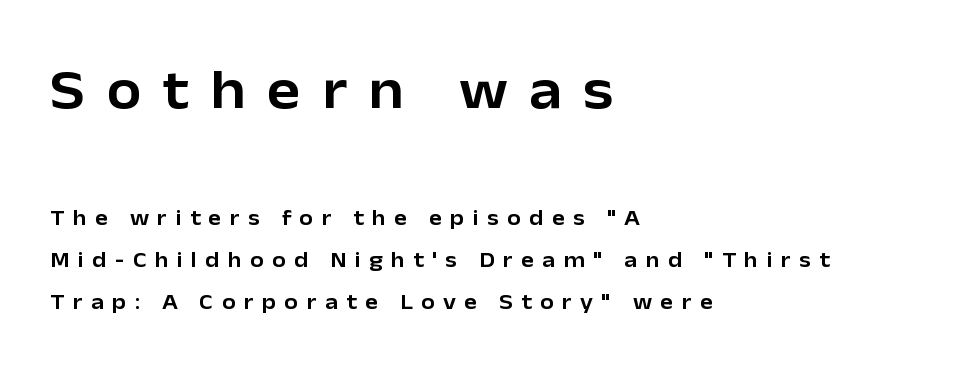
What kind of face is this? One without serifs — a sans. No italicization has been applied; the sample stays upright. The rendering inserts visible extra space after every character. Regarding leading, the lines here are spaced well apart. All the whitespace from short lines collects on the right. The foot of each line stays bare and open.
